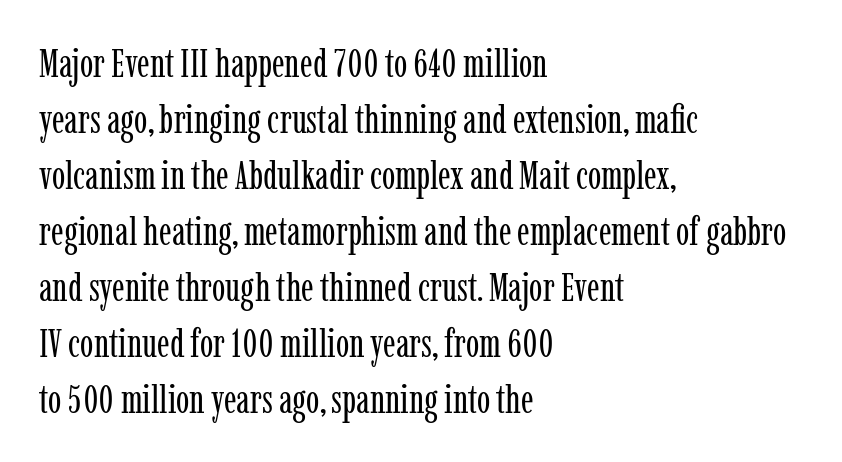
Stroke mass is kept to a normal reading level or below. Does the type have serifs? Yes, each stem ends in a small foot. The passage shown is not underscored anywhere. The horizontal fit of the characters is conventional and even. The lettering holds an erect, upright posture throughout. If you drew a ruler down the left edge, every line would touch it.
